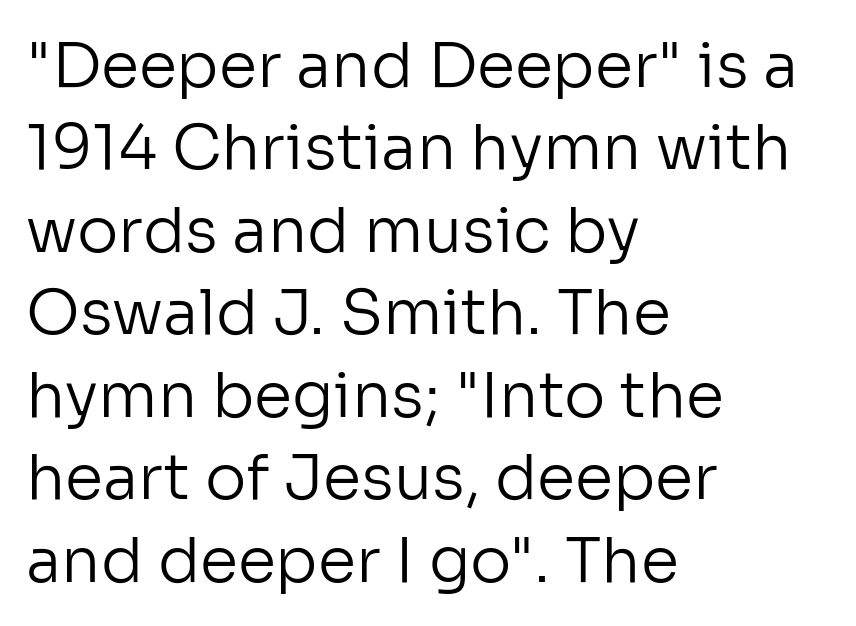
The image shows 62 px regular-weight sans-serif type, upright; set left-aligned, normal line spacing (1.33x), normal letter spacing, not underlined; low stroke contrast and a medium x-height.
